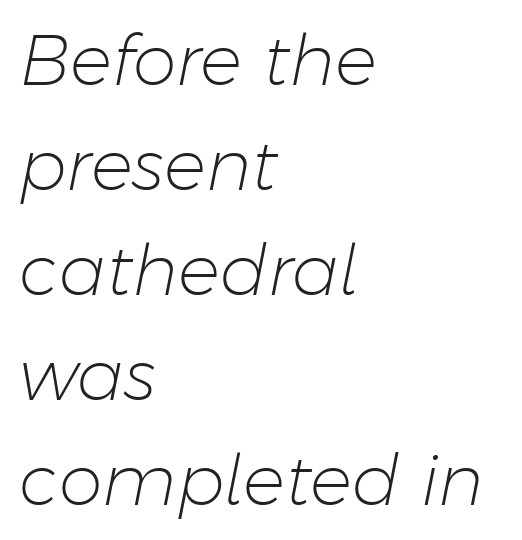
{"italic": "yes", "lean": "right", "slant_degrees": 11, "bold": "no", "weight": "light", "width": "normal", "stroke_contrast": "low", "x_height": "medium", "monospaced": "no", "underline": "no", "align": "left", "line_spacing": "normal", "line_spacing_ratio": 1.5, "letter_spacing": "normal", "letter_spacing_em": 0.0, "glyph_px": 70}
